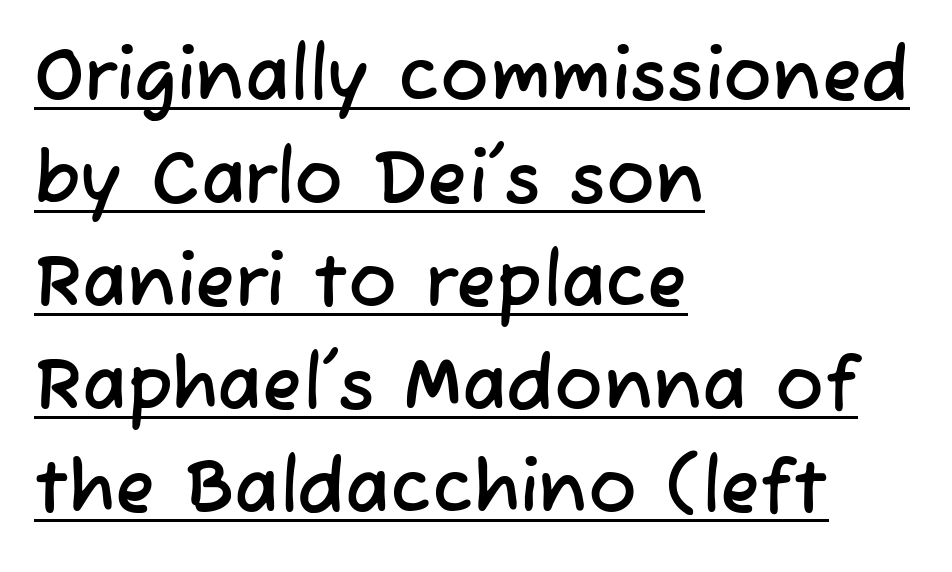
{"serif": "no", "width": "normal", "stroke_contrast": "low", "x_height": "medium", "monospaced": "no", "underline": "yes", "align": "left", "line_spacing": "normal", "line_spacing_ratio": 1.41, "letter_spacing": "normal", "letter_spacing_em": 0.0, "glyph_px": 73}
